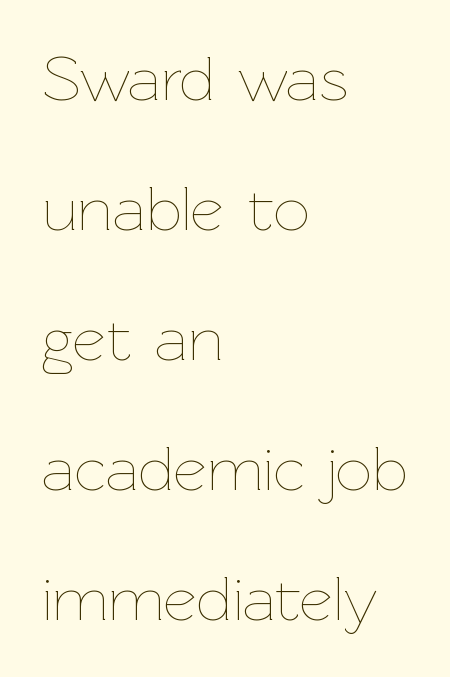
The image shows 64 px thin type, upright; set left-aligned, loose line spacing (2.03x), normal letter spacing, not underlined; low stroke contrast and a medium x-height.
